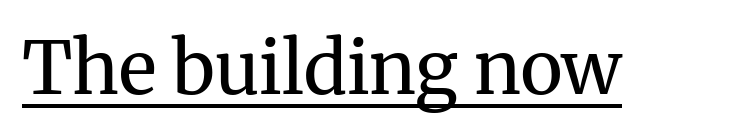
Q: Is the text bold? A: No.
Q: Is the text italic (slanted)? A: No, it is upright.
Q: Is the typeface a serif or a sans-serif typeface? A: Serif.
Q: Is the text underlined? A: Yes.
Q: Is the spacing between letters normal or unusually wide? A: Normal.
Q: Width (condensed, normal, or wide)? A: Normal.
Q: Stroke contrast? A: Medium.
Q: x-height? A: Medium.
Q: Monospaced? A: No.
